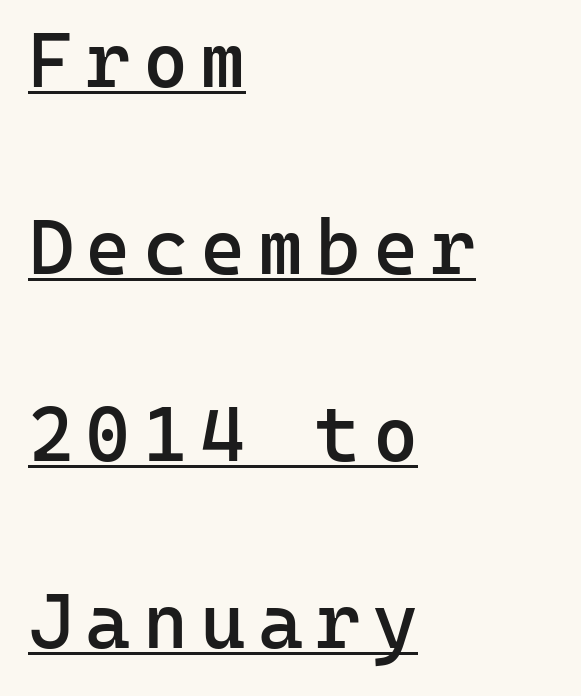
The image shows 77 px semibold sans-serif type, upright, monospaced; set left-aligned, loose line spacing (2.43x), underlined; low stroke contrast and a medium x-height.
